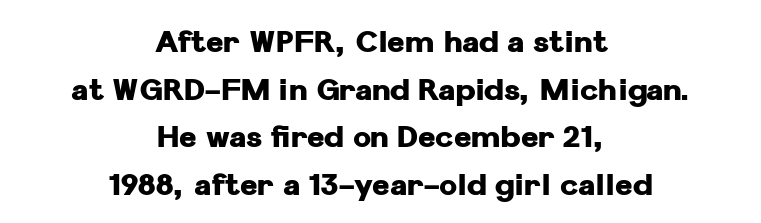
You could not count columns in this text — the font is proportionally spaced. Nobody drew a line under any word here. The typesetting leans heavy: a genuine bold. These lines are composed in type without serifs. Horizontal alignment here is central, giving a formal, balanced look.
